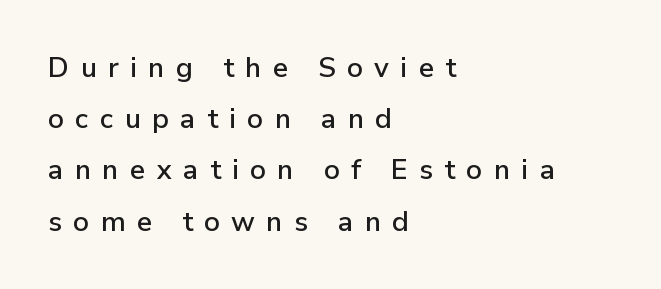
The image shows 28 px sans-serif type, upright; set left-aligned, line spacing 1.83x, unusually wide letter spacing (+0.4 em), not underlined; low stroke contrast and a medium x-height.
